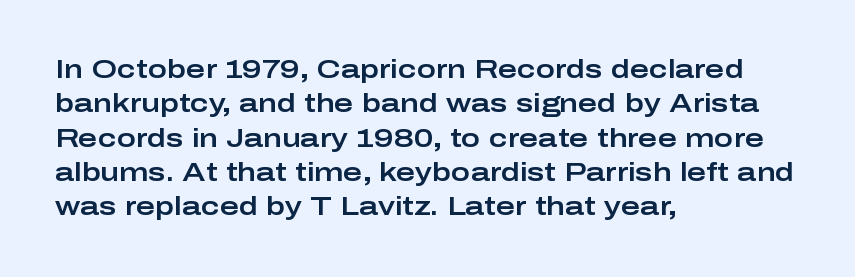
Here the glyphs are tracked normally, forming tight word shapes. Notice how the passage keeps a crisp vertical edge on the left only. A normal amount of white space separates one row of letters from the next. The string is rendered with underlining switched off.
